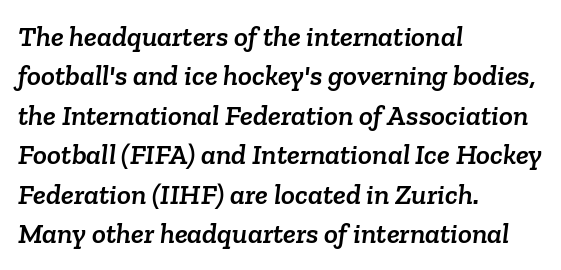
{"serif": "yes", "width": "normal", "stroke_contrast": "low", "x_height": "medium", "monospaced": "no", "underline": "no", "align": "left", "line_spacing": "normal", "line_spacing_ratio": 1.36, "letter_spacing": "normal", "letter_spacing_em": 0.0, "glyph_px": 29}
